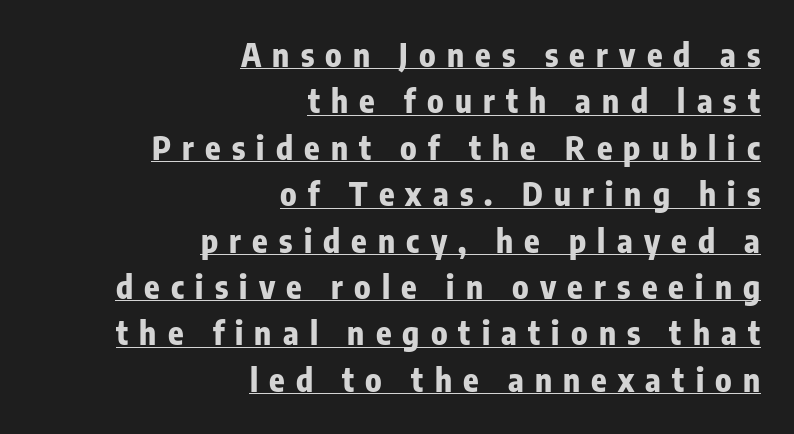
The image shows 32 px bold, condensed sans-serif type, upright; set right-aligned, normal line spacing (1.45x), unusually wide letter spacing (+0.35 em), underlined; low stroke contrast and a medium x-height.
